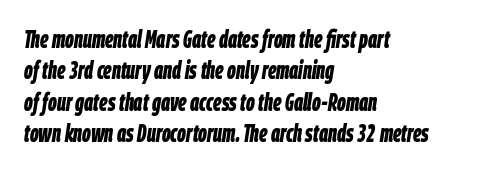
Is the type bold? Yes — the strokes are clearly thick and heavy. Every character sits at an angle, as italics do. Beneath every word, the page is bare. Honestly, the row spacing looks completely unremarkable.
